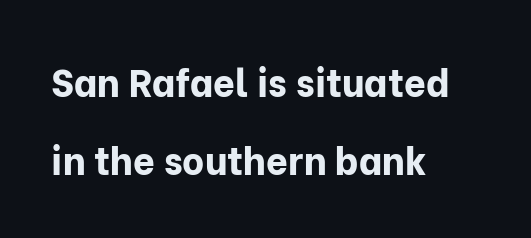
The characters display no serif detailing; their extremities are plain. Just letters on the line, the space beneath them empty. Unlike italic type, these characters show no tilt at all. Does the copy run flush right? No — it runs flush left. Successive baselines arrive slowly, with a big drop between each.
